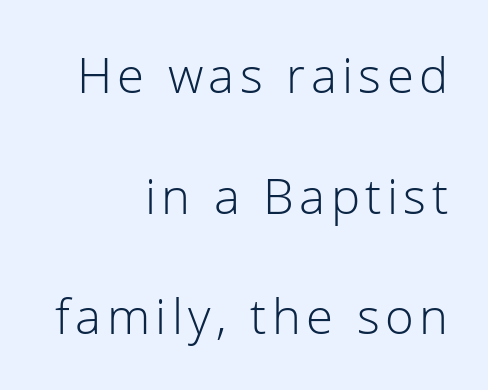
{"serif": "no", "italic": "no", "bold": "no", "weight": "light", "width": "normal", "stroke_contrast": "low", "x_height": "medium", "monospaced": "no", "underline": "no", "align": "right", "line_spacing": "loose", "line_spacing_ratio": 2.46, "glyph_px": 49}
